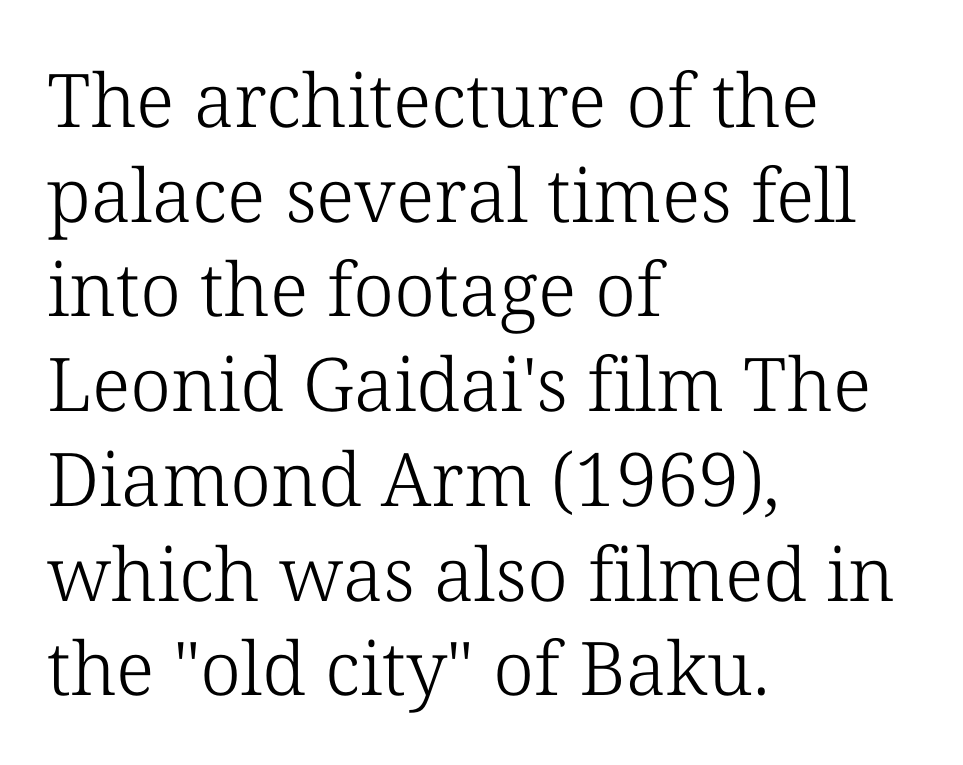
{"serif": "yes", "italic": "no", "bold": "no", "weight": "light", "width": "normal", "stroke_contrast": "low", "x_height": "medium", "monospaced": "no", "underline": "no", "align": "left", "line_spacing": "normal", "line_spacing_ratio": 1.28, "letter_spacing": "normal", "letter_spacing_em": 0.0, "glyph_px": 74}
